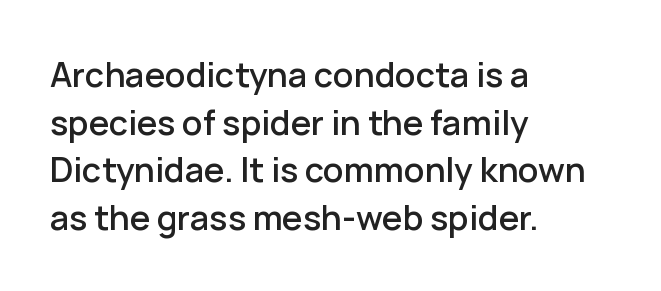
Q: Is the text italic (slanted)? A: No, it is upright.
Q: Is the typeface a serif or a sans-serif typeface? A: Sans-serif.
Q: Is the text underlined? A: No.
Q: How is the paragraph aligned? A: Left-aligned.
Q: Is the spacing between letters normal or unusually wide? A: Normal.
Q: Is the spacing between lines tight, normal or loose? A: Normal.
Q: Width (condensed, normal, or wide)? A: Normal.
Q: Stroke contrast? A: Low.
Q: x-height? A: Medium.
Q: Monospaced? A: No.
